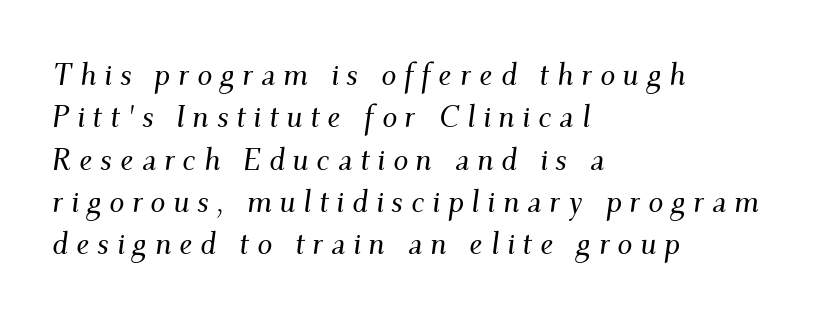
The image shows 30 px serif type, italic (leaning right); set left-aligned, normal line spacing (1.41x), unusually wide letter spacing (+0.26 em), not underlined; medium stroke contrast and a small x-height.
